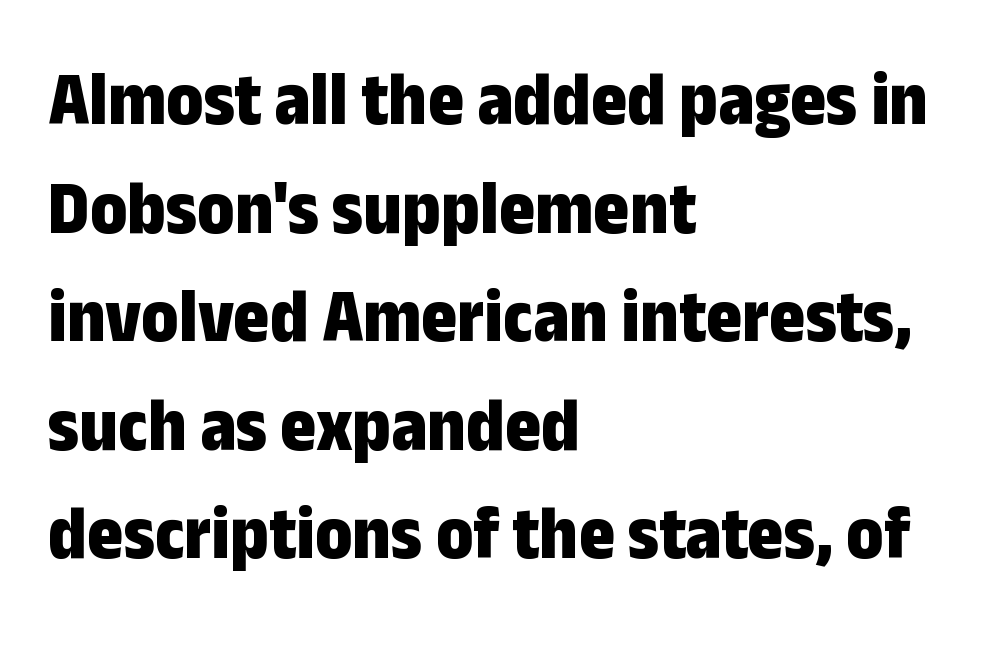
{"serif": "no", "italic": "no", "bold": "yes", "weight": "bold", "width": "condensed", "stroke_contrast": "low", "x_height": "medium", "monospaced": "no", "underline": "no", "align": "left", "line_spacing": "normal", "line_spacing_ratio": 1.41, "letter_spacing": "normal", "letter_spacing_em": 0.0, "glyph_px": 77}
